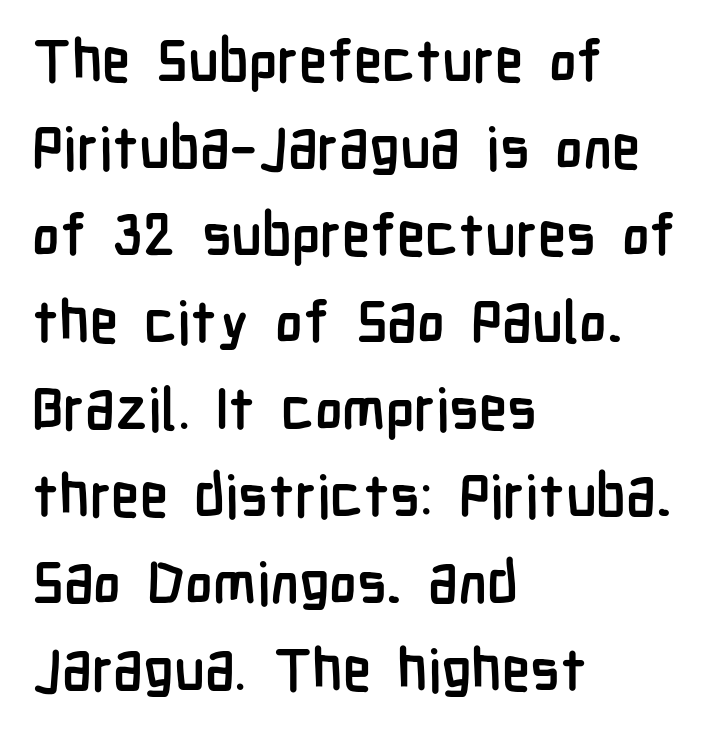
The passage is arranged the way most books set body copy — flush left. This is roman type, the default non-slanted kind. Character widths vary here, with narrow letters taking less room than wide ones. Compared with typical paragraphs, the rows here are spaced about the same.
